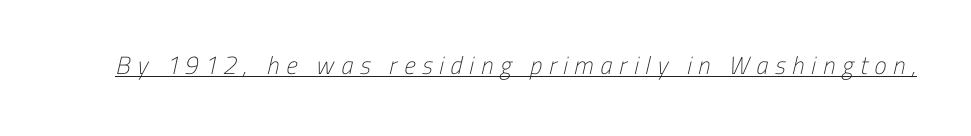
The face looks like a standard text weight, possibly lighter. Underlining? Definitely there. A typesetter would call this heavily tracked-out type.
